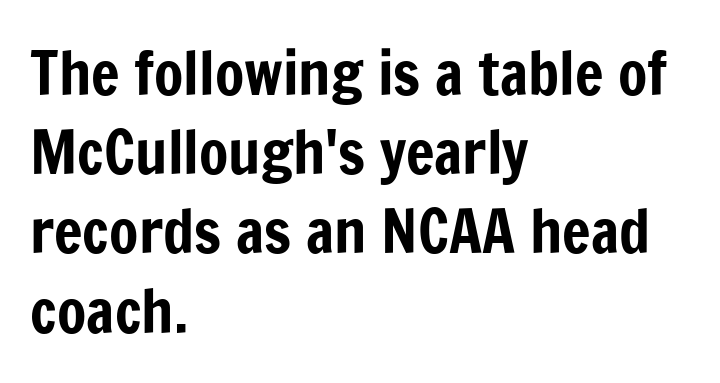
Honestly, the letter spacing is just normal — you wouldn't notice it. Varying glyph widths throughout — classic text-font behaviour. Do the letters lean? They stand straight. Bare-footed words on every line. Line starts are locked; line ends wander. Stroke terminals: plain, sans-serif.
